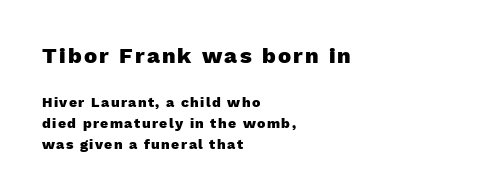
Q: Is the text bold? A: Yes.
Q: Is the text italic (slanted)? A: No, it is upright.
Q: Is the text underlined? A: No.
Q: How is the paragraph aligned? A: Left-aligned.
Q: Is the spacing between lines tight, normal or loose? A: Normal.
Q: Which block of text is set in a larger size, the first (top) or the second (bottom)? A: The first (top) one.
